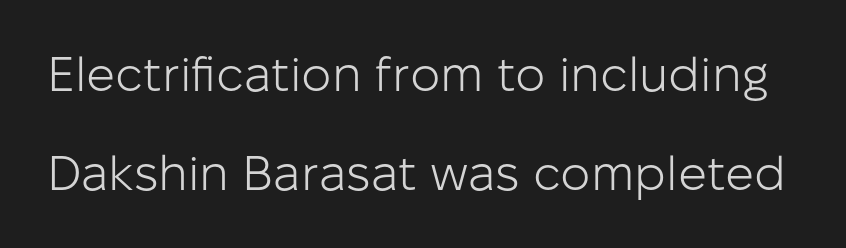
The image shows 48 px light sans-serif type, upright; set loose line spacing (2.07x), normal letter spacing, not underlined; low stroke contrast and a medium x-height.
